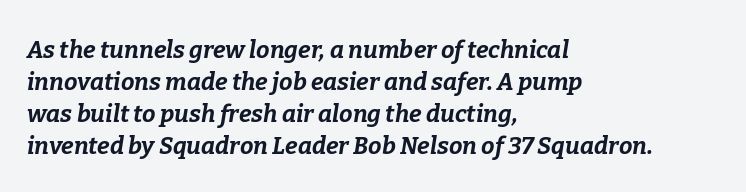
The image shows 24 px bold type, italic (leaning right); set left-aligned, normal line spacing (1.34x), normal letter spacing, not underlined.
